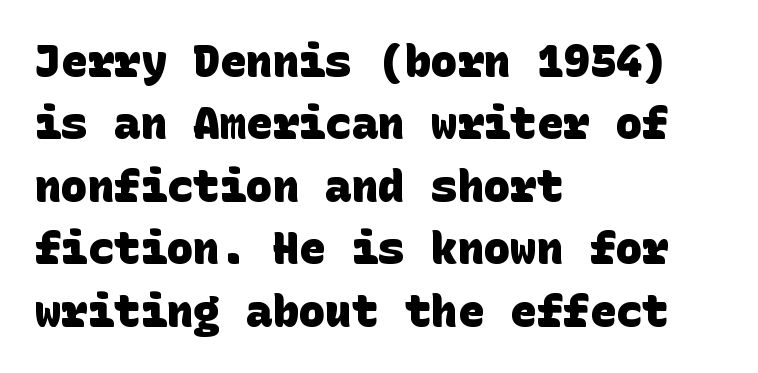
The image shows 44 px heavy sans-serif type; set left-aligned, normal line spacing (1.42x), normal letter spacing, not underlined; low stroke contrast and a large x-height.
